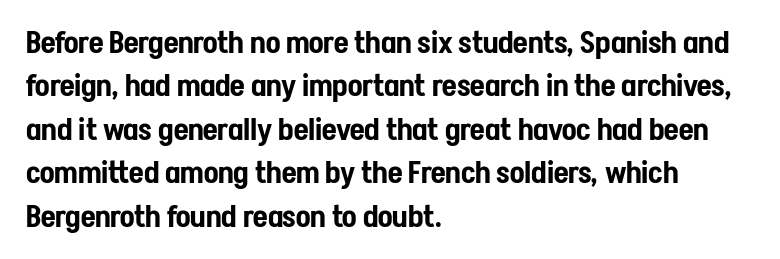
The image shows 30 px condensed sans-serif type, upright; set left-aligned, normal line spacing (1.45x), normal letter spacing, not underlined; low stroke contrast and a medium x-height.
